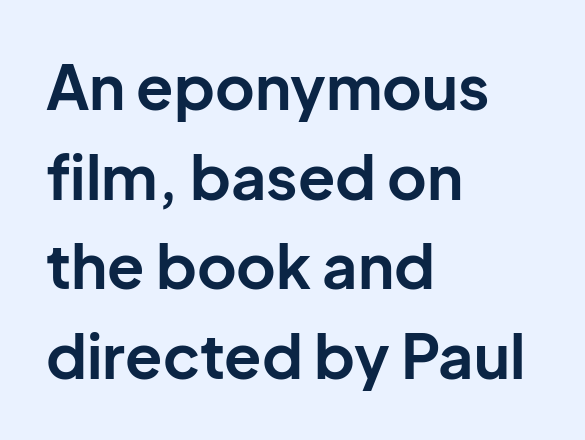
The image shows 61 px bold sans-serif type, upright; set left-aligned, normal line spacing (1.47x), normal letter spacing, not underlined; low stroke contrast and a medium x-height.
